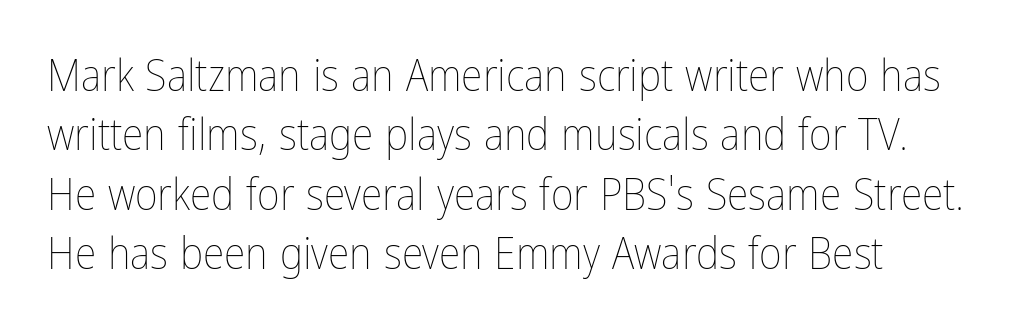
Looks like regular typesetting: each glyph gets only the width it needs. This is roman type, the default non-slanted kind. This sample uses plain, unmodified letter spacing. Whoever set this chose a conventional vertical rhythm. Letters have the restrained weight of plain body copy at most.
